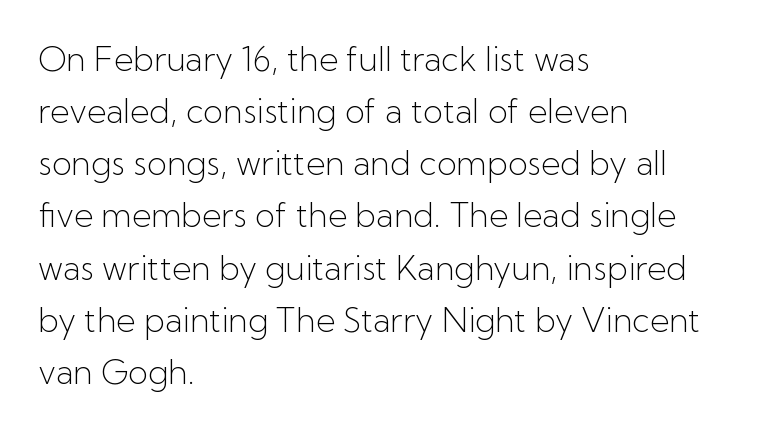
Italic: no, the glyphs are upright roman. Nope, no serifs anywhere on these letters. The area under the type is left untouched. Baseline-to-baseline distance is the conventional proportion of letter height. The paragraph shown leans on its left margin. Here the designer chose a conventional face with non-uniform glyph widths.
